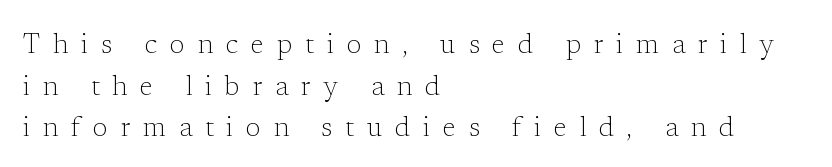
The image shows 27 px text type, upright; set left-aligned, normal line spacing (1.54x), unusually wide letter spacing (+0.48 em), not underlined.
